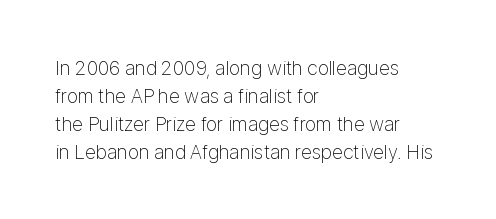
Q: Is the text bold? A: No.
Q: Is the text italic (slanted)? A: No, it is upright.
Q: Is the text underlined? A: No.
Q: How is the paragraph aligned? A: Left-aligned.
Q: Is the spacing between letters normal or unusually wide? A: Normal.
Q: Is the spacing between lines tight, normal or loose? A: Normal.
